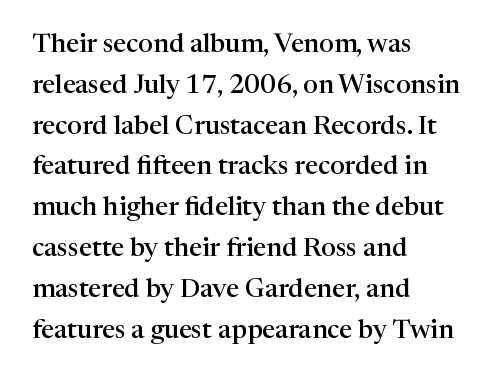
{"italic": "no", "bold": "semi", "underline": "no", "align": "left", "line_spacing": "normal", "line_spacing_ratio": 1.57, "letter_spacing": "normal", "letter_spacing_em": 0.0, "glyph_px": 26}
